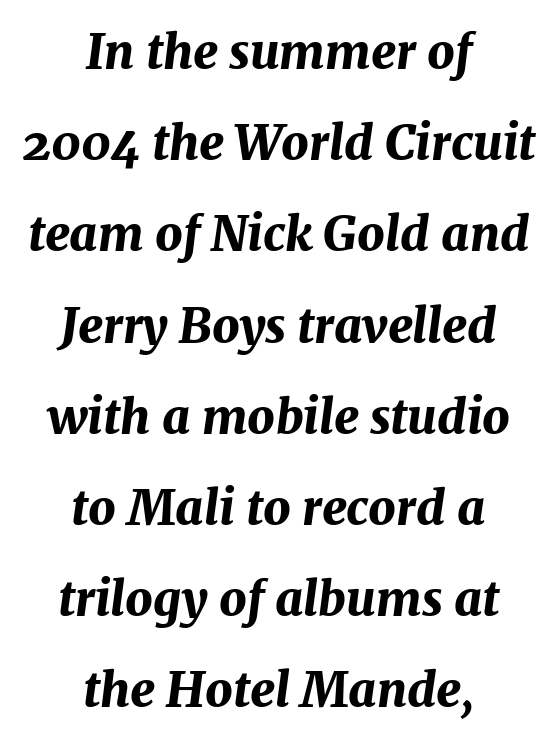
The line-height multiplier appears high, well above default. The passage is arranged like a title page — every line centered. Words float on clear page, feet unadorned. Between one letter and the next there's only the usual sliver of space. Proportional: the letters do not fall into vertical columns. The strokes are fattened all the way to bold.
